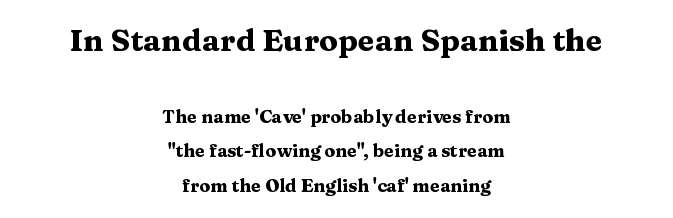
Is this a fixed-width face? No — the glyphs have proportional, varying widths. This is serif lettering, the kind often seen in printed books. The horizontal fit of the characters is conventional and even. Heavy, bold letterforms.
